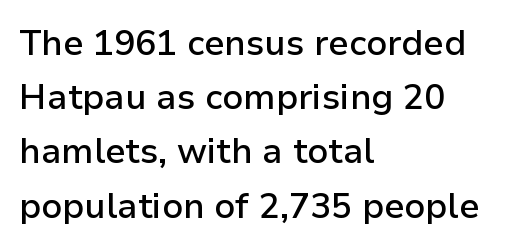
The image shows 35 px semibold sans-serif type, upright; set left-aligned, normal line spacing (1.55x), normal letter spacing, not underlined; low stroke contrast and a medium x-height.
